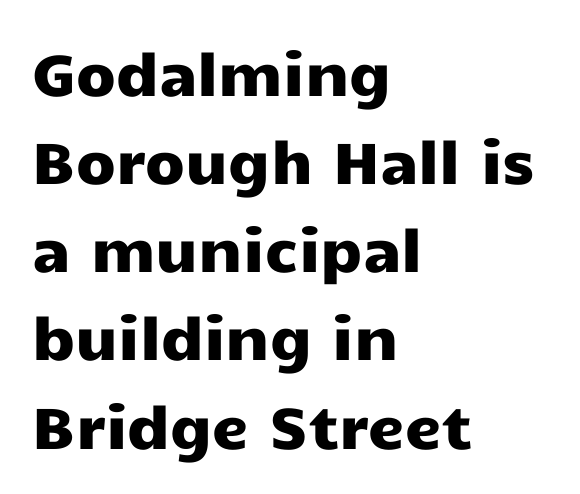
{"serif": "no", "italic": "no", "width": "wide", "stroke_contrast": "low", "x_height": "medium", "monospaced": "no", "underline": "no", "align": "left", "line_spacing": "normal", "line_spacing_ratio": 1.52, "letter_spacing": "normal", "letter_spacing_em": 0.0, "glyph_px": 58}
